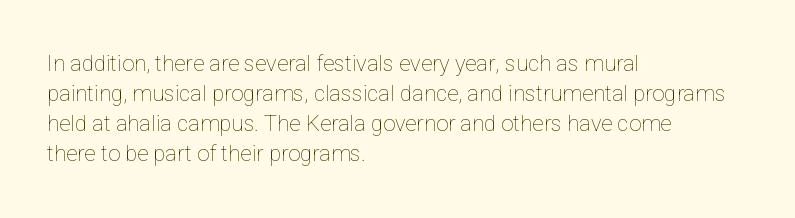
Q: Is the text bold? A: No.
Q: Is the text italic (slanted)? A: No, it is upright.
Q: Is the text underlined? A: No.
Q: How is the paragraph aligned? A: Left-aligned.
Q: Is the spacing between letters normal or unusually wide? A: Normal.
Q: Is the spacing between lines tight, normal or loose? A: Normal.
